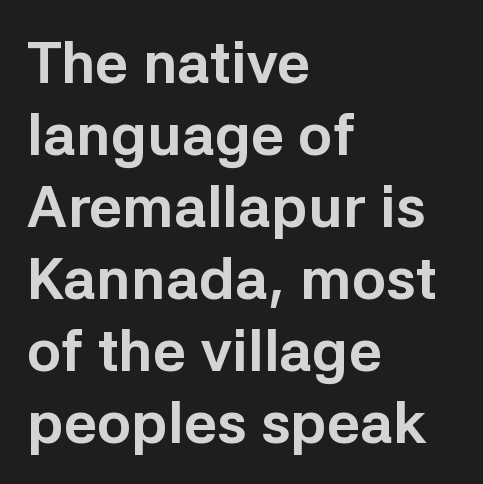
Q: Is the text bold? A: Yes.
Q: Is the text italic (slanted)? A: No, it is upright.
Q: Is the typeface a serif or a sans-serif typeface? A: Sans-serif.
Q: Is the text underlined? A: No.
Q: How is the paragraph aligned? A: Left-aligned.
Q: Is the spacing between letters normal or unusually wide? A: Normal.
Q: Width (condensed, normal, or wide)? A: Normal.
Q: Stroke contrast? A: Low.
Q: x-height? A: Medium.
Q: Monospaced? A: No.
